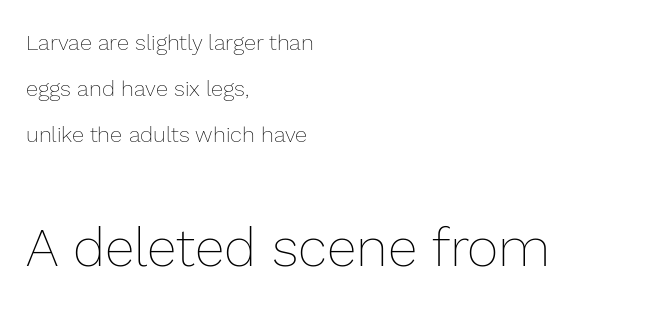
Reading down the column, the eye jumps a long way to each next line. No extra tracking has been applied to these lines. Two sizes are in play, and the larger belongs to the second block. Weight: regular or lighter.
